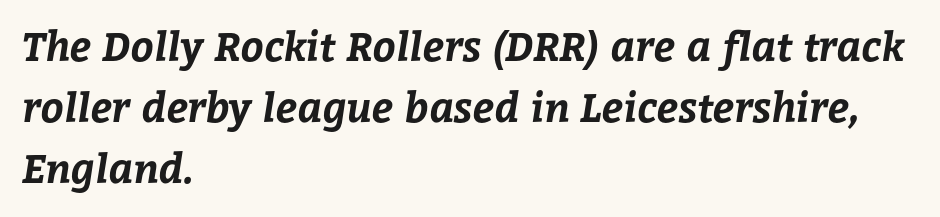
The image shows 40 px bold type; set left-aligned, normal line spacing (1.53x), normal letter spacing, not underlined; low stroke contrast and a medium x-height.
